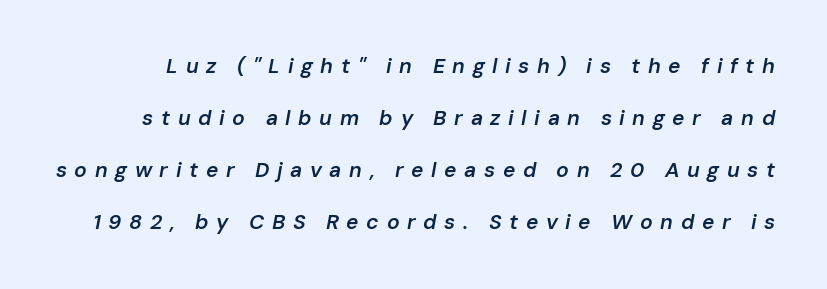
The image shows 21 px text type, italic (leaning right); set loose line spacing (2.48x), unusually wide letter spacing (+0.36 em), not underlined.
